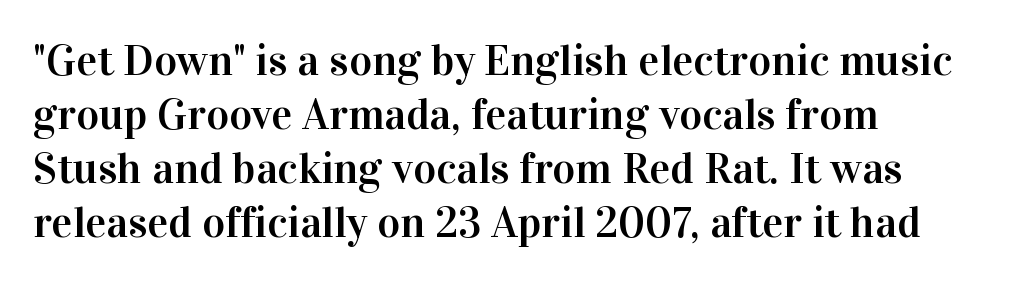
Q: Is the text italic (slanted)? A: No, it is upright.
Q: Is the typeface a serif or a sans-serif typeface? A: Serif.
Q: Is the text underlined? A: No.
Q: How is the paragraph aligned? A: Left-aligned.
Q: Is the spacing between letters normal or unusually wide? A: Normal.
Q: Width (condensed, normal, or wide)? A: Normal.
Q: Stroke contrast? A: High.
Q: x-height? A: Medium.
Q: Monospaced? A: No.
